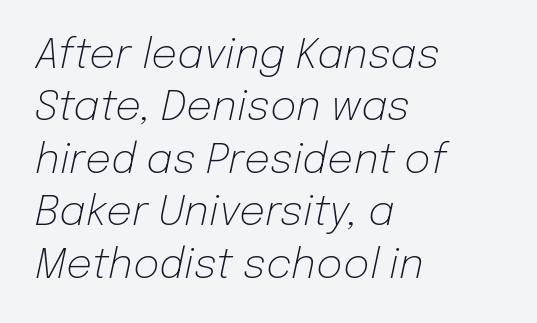
Q: Is the text bold? A: No.
Q: Is the text italic (slanted)? A: Yes, it leans right by about 12 degrees.
Q: Is the text underlined? A: No.
Q: How is the paragraph aligned? A: Left-aligned.
Q: Is the spacing between letters normal or unusually wide? A: Normal.
Q: Is the spacing between lines tight, normal or loose? A: Normal.
Q: Width (condensed, normal, or wide)? A: Normal.
Q: Stroke contrast? A: Low.
Q: x-height? A: Medium.
Q: Monospaced? A: No.
